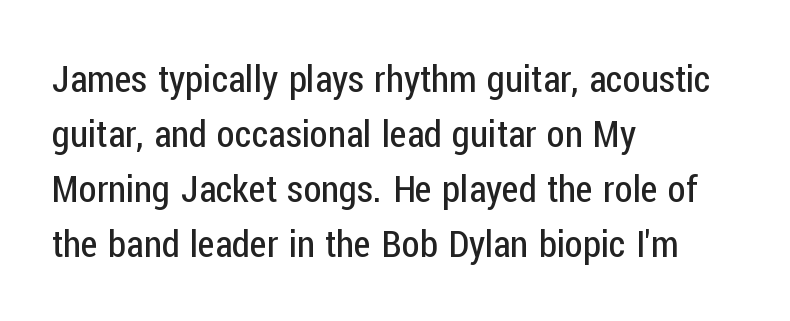
Q: Is the text bold? A: No.
Q: Is the text italic (slanted)? A: No, it is upright.
Q: Is the typeface a serif or a sans-serif typeface? A: Sans-serif.
Q: Is the text underlined? A: No.
Q: How is the paragraph aligned? A: Left-aligned.
Q: Is the spacing between letters normal or unusually wide? A: Normal.
Q: Is the spacing between lines tight, normal or loose? A: Normal.
Q: Width (condensed, normal, or wide)? A: Condensed.
Q: Stroke contrast? A: Low.
Q: x-height? A: Medium.
Q: Monospaced? A: No.
